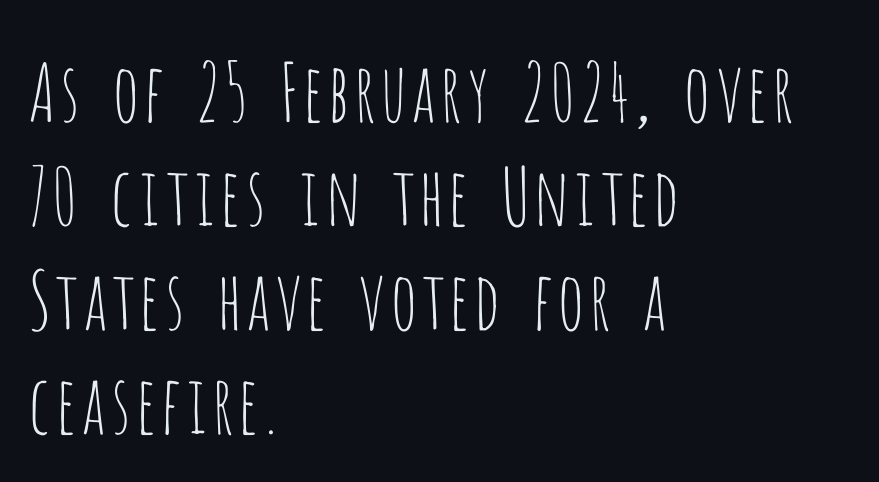
{"serif": "no", "italic": "no", "bold": "no", "weight": "thin", "width": "condensed", "stroke_contrast": "low", "x_height": "large", "monospaced": "no", "underline": "no", "align": "left", "line_spacing": "normal", "line_spacing_ratio": 1.3, "letter_spacing": "normal", "letter_spacing_em": 0.0, "glyph_px": 80}
